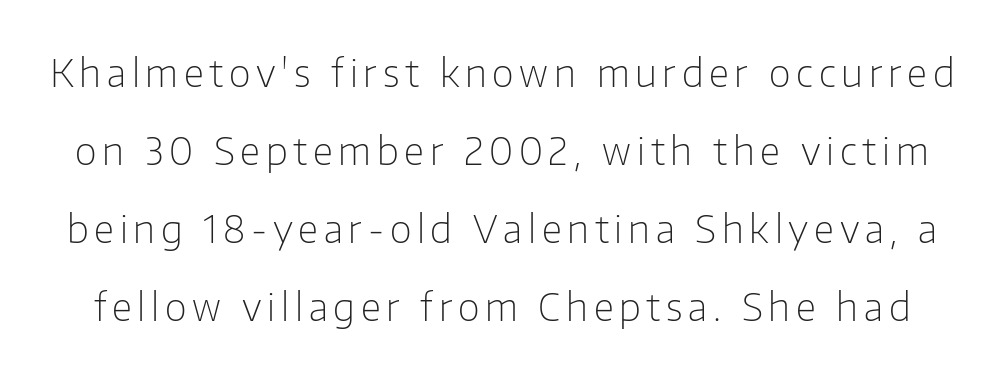
{"serif": "no", "italic": "no", "bold": "no", "weight": "light", "width": "normal", "stroke_contrast": "low", "x_height": "medium", "monospaced": "no", "underline": "no", "line_spacing": "loose", "line_spacing_ratio": 2.05, "glyph_px": 38}
